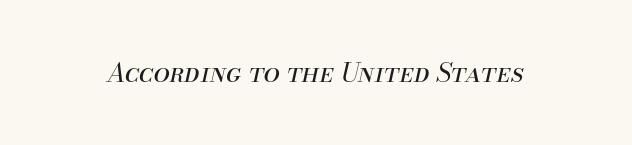
Q: Is the text bold? A: No.
Q: Is the text italic (slanted)? A: Yes, it leans right by about 13 degrees.
Q: Is the text underlined? A: No.
Q: Is the spacing between letters normal or unusually wide? A: Normal.
